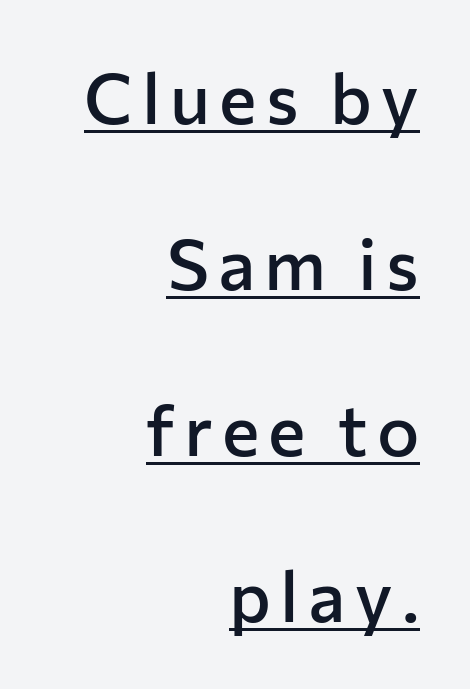
The image shows 71 px semibold sans-serif type, upright; set right-aligned, loose line spacing (2.34x), underlined; low stroke contrast and a medium x-height.
